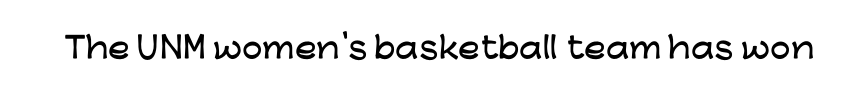
Q: Is the text italic (slanted)? A: No, it is upright.
Q: Is the typeface a serif or a sans-serif typeface? A: Sans-serif.
Q: Is the text underlined? A: No.
Q: Is the spacing between letters normal or unusually wide? A: Normal.
Q: Width (condensed, normal, or wide)? A: Wide.
Q: Stroke contrast? A: Low.
Q: x-height? A: Medium.
Q: Monospaced? A: No.
